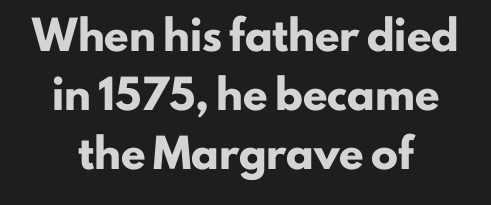
{"italic": "no", "bold": "yes", "underline": "no", "align": "center", "line_spacing": "loose", "line_spacing_ratio": 2.18, "letter_spacing": "normal", "letter_spacing_em": 0.0, "glyph_px": 27}
